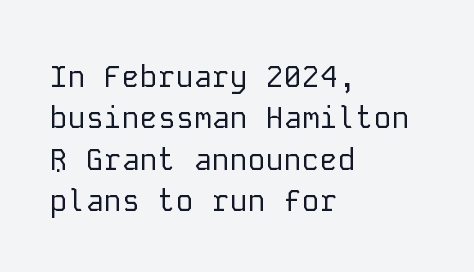
These lines stack with their left ends in a neat column. Is the type heavy? It reads as light-to-regular instead. The passage shown stacks its lines at a standard gap. The passage shown is typed in a monospace face where columns stay perfectly aligned. Anything drawn beneath the words? Only blank space.
